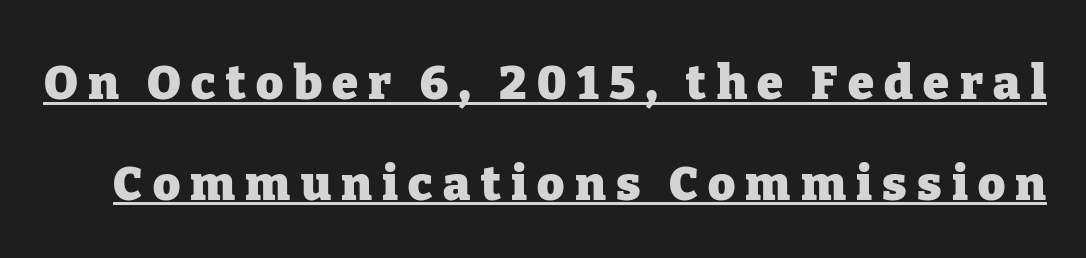
Q: Is the text bold? A: Yes.
Q: Is the text italic (slanted)? A: No, it is upright.
Q: Is the typeface a serif or a sans-serif typeface? A: Serif.
Q: Is the text underlined? A: Yes.
Q: Is the spacing between letters normal or unusually wide? A: Unusually wide.
Q: Is the spacing between lines tight, normal or loose? A: Loose.
Q: Width (condensed, normal, or wide)? A: Normal.
Q: Stroke contrast? A: Low.
Q: x-height? A: Medium.
Q: Monospaced? A: No.
